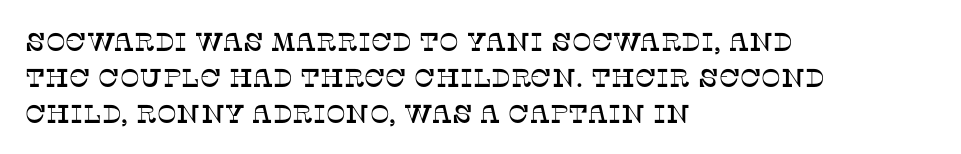
The image shows 26 px text type, upright; set left-aligned, normal line spacing (1.38x), normal letter spacing, not underlined.
